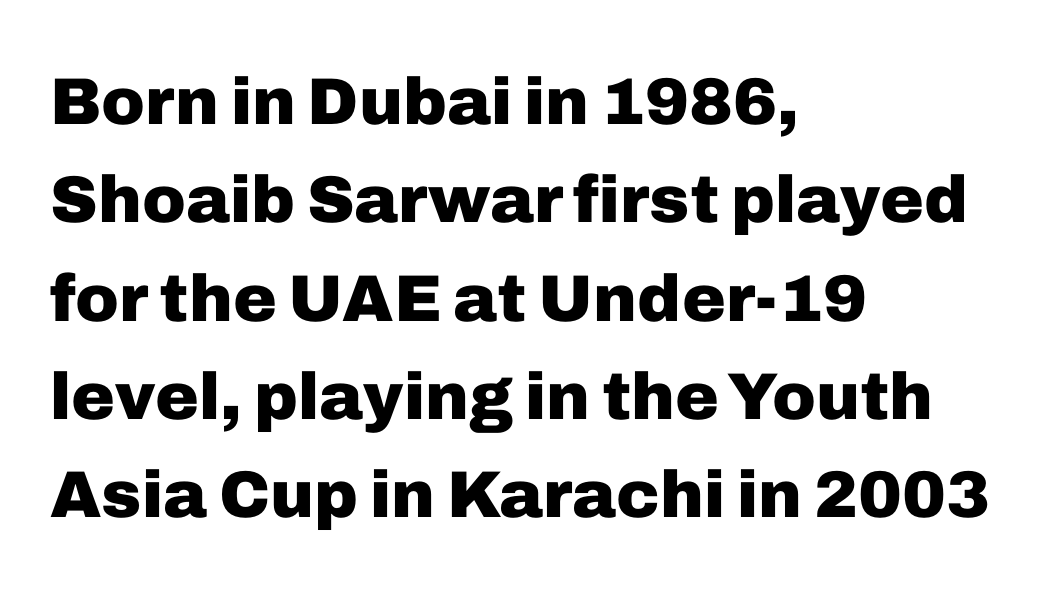
The image shows 66 px heavy sans-serif type, upright; set left-aligned, normal line spacing (1.49x), normal letter spacing, not underlined; low stroke contrast and a medium x-height.
